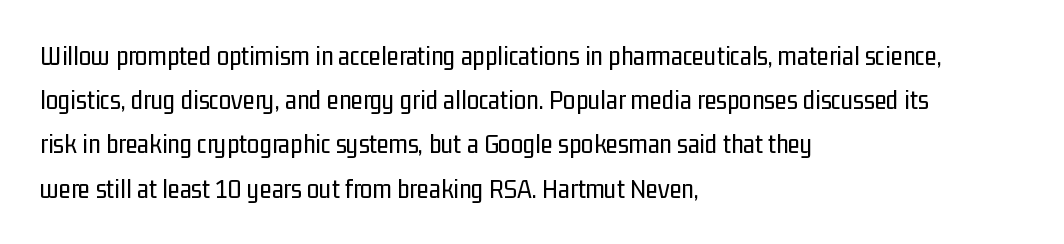
The image shows 28 px regular-weight, condensed sans-serif type, upright; set left-aligned, normal line spacing (1.58x), normal letter spacing, not underlined; low stroke contrast and a medium x-height.
